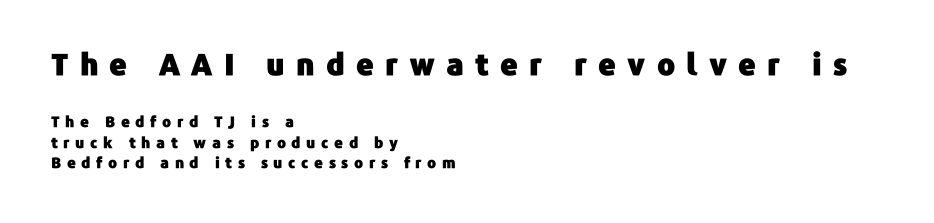
{"serif": "no", "italic": "no", "width": "normal", "stroke_contrast": "low", "x_height": "medium", "monospaced": "no", "underline": "no", "align": "left", "line_spacing": "normal", "line_spacing_ratio": 1.35, "letter_spacing": "wide", "letter_spacing_em": 0.37, "larger_block": "first", "size_ratio": 2.0, "glyph_px": 30}
